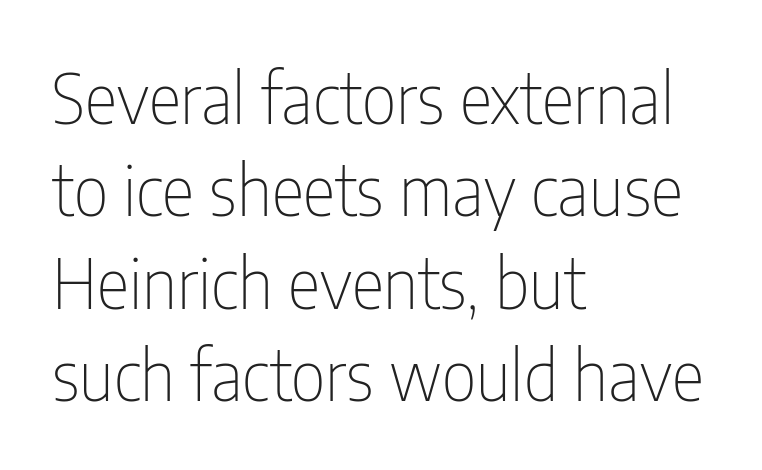
Q: Is the text bold? A: No.
Q: Is the text italic (slanted)? A: No, it is upright.
Q: Is the typeface a serif or a sans-serif typeface? A: Sans-serif.
Q: Is the text underlined? A: No.
Q: How is the paragraph aligned? A: Left-aligned.
Q: Is the spacing between letters normal or unusually wide? A: Normal.
Q: Is the spacing between lines tight, normal or loose? A: Normal.
Q: Width (condensed, normal, or wide)? A: Condensed.
Q: Stroke contrast? A: Low.
Q: x-height? A: Medium.
Q: Monospaced? A: No.
